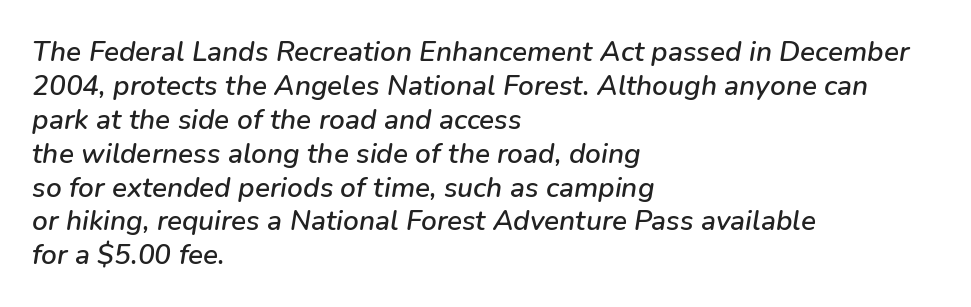
{"italic": "yes", "lean": "right", "slant_degrees": 9, "width": "normal", "stroke_contrast": "low", "x_height": "medium", "monospaced": "no", "underline": "no", "align": "left", "line_spacing_ratio": 1.21, "letter_spacing": "normal", "letter_spacing_em": 0.0, "glyph_px": 28}
